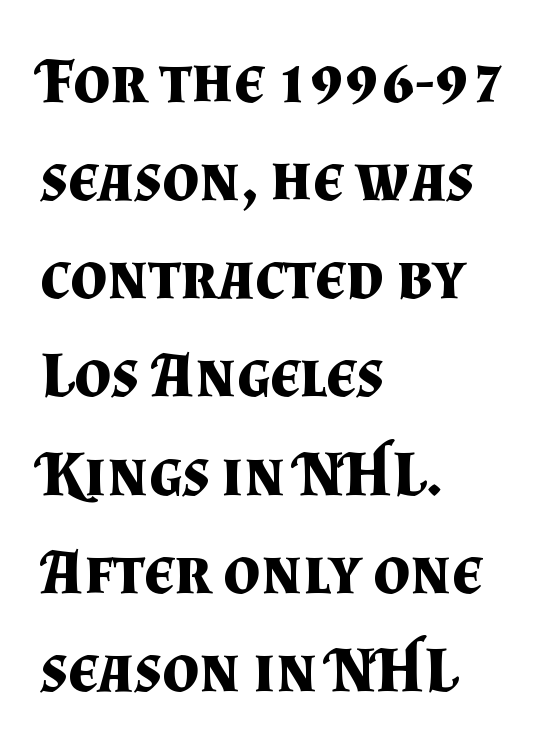
Q: Is the text bold? A: Yes.
Q: Is the text italic (slanted)? A: No, it is upright.
Q: Is the typeface a serif or a sans-serif typeface? A: Serif.
Q: Is the text underlined? A: No.
Q: How is the paragraph aligned? A: Left-aligned.
Q: Is the spacing between letters normal or unusually wide? A: Normal.
Q: Is the spacing between lines tight, normal or loose? A: Normal.
Q: Width (condensed, normal, or wide)? A: Normal.
Q: Stroke contrast? A: Medium.
Q: x-height? A: Small.
Q: Monospaced? A: No.
